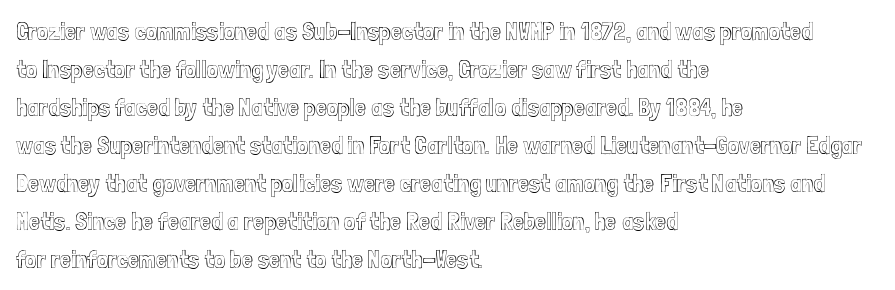
The image shows 25 px text type, upright; set left-aligned, normal line spacing (1.52x), normal letter spacing, not underlined.
